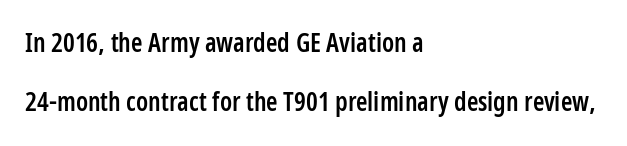
The image shows 26 px text type, upright; set left-aligned, loose line spacing (2.28x), normal letter spacing, not underlined.
